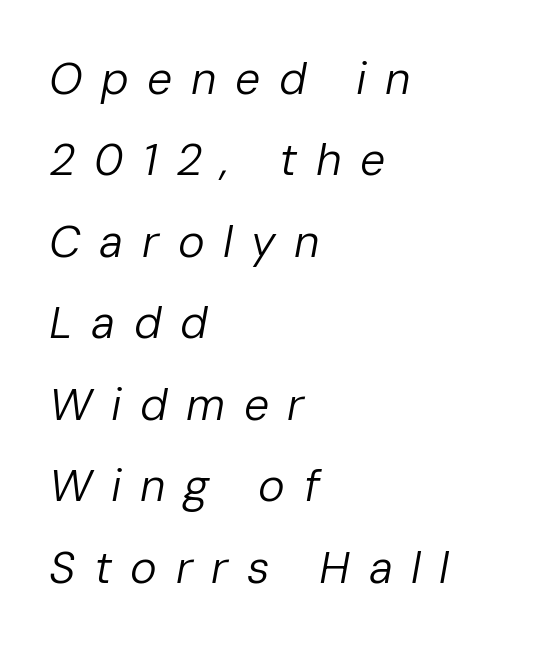
The image shows 45 px regular-weight type, italic (leaning right); set left-aligned, line spacing 1.81x, unusually wide letter spacing (+0.41 em), not underlined; low stroke contrast and a medium x-height.
